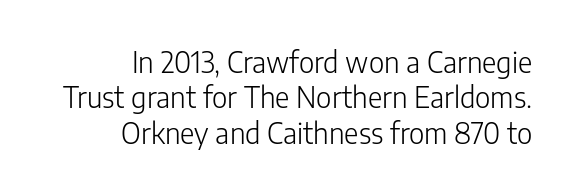
Q: Is the text bold? A: No.
Q: Is the text italic (slanted)? A: No, it is upright.
Q: Is the typeface a serif or a sans-serif typeface? A: Sans-serif.
Q: Is the text underlined? A: No.
Q: How is the paragraph aligned? A: Right-aligned.
Q: Is the spacing between letters normal or unusually wide? A: Normal.
Q: Is the spacing between lines tight, normal or loose? A: Normal.
Q: Width (condensed, normal, or wide)? A: Normal.
Q: Stroke contrast? A: Low.
Q: x-height? A: Medium.
Q: Monospaced? A: No.
